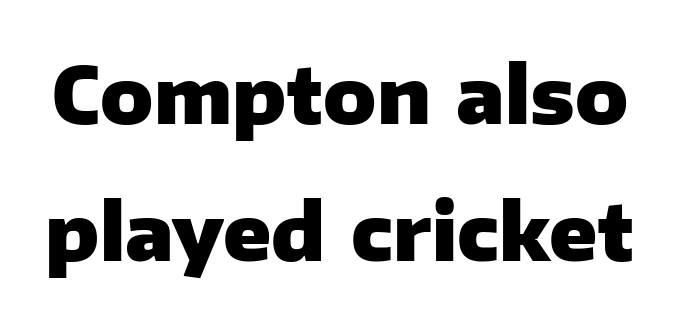
{"serif": "no", "italic": "no", "bold": "yes", "weight": "heavy", "width": "normal", "stroke_contrast": "low", "x_height": "medium", "monospaced": "no", "underline": "no", "line_spacing_ratio": 1.76, "letter_spacing": "normal", "letter_spacing_em": 0.0, "glyph_px": 78}
